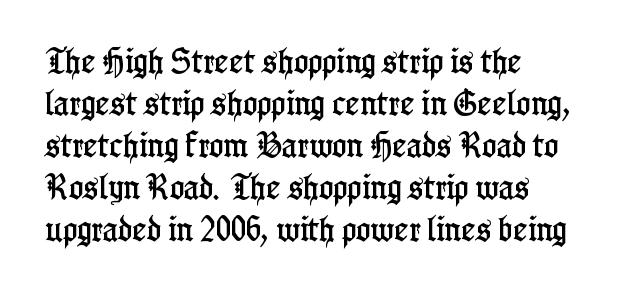
Quick note: underline off. The typesetter chose a ragged-right arrangement here. Posture: straight, roman, zero tilt. Leading: standard. Words appear dense and cohesive because spacing is normal.
